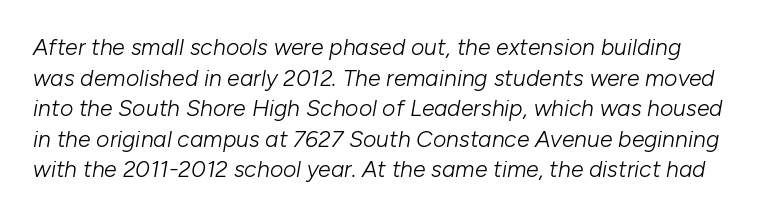
Q: Is the text bold? A: No.
Q: Is the text italic (slanted)? A: Yes, it leans right by about 10 degrees.
Q: Is the text underlined? A: No.
Q: Is the spacing between letters normal or unusually wide? A: Normal.
Q: Is the spacing between lines tight, normal or loose? A: Normal.
